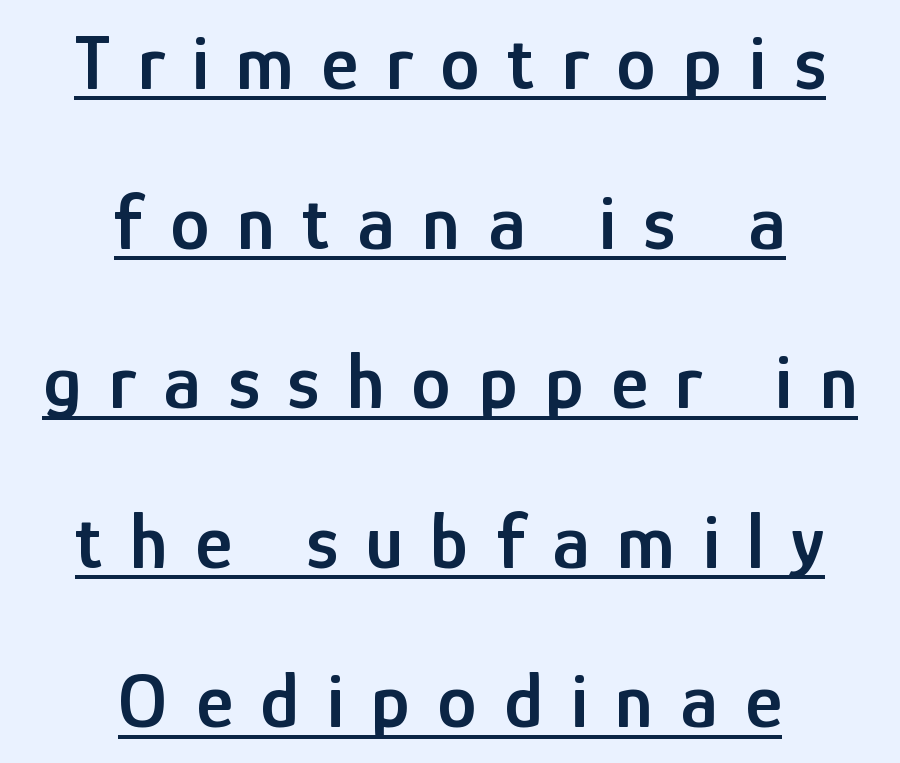
The image shows 79 px semibold, condensed sans-serif type, upright; set centered, loose line spacing (2.02x), unusually wide letter spacing (+0.35 em), underlined; low stroke contrast and a medium x-height.
